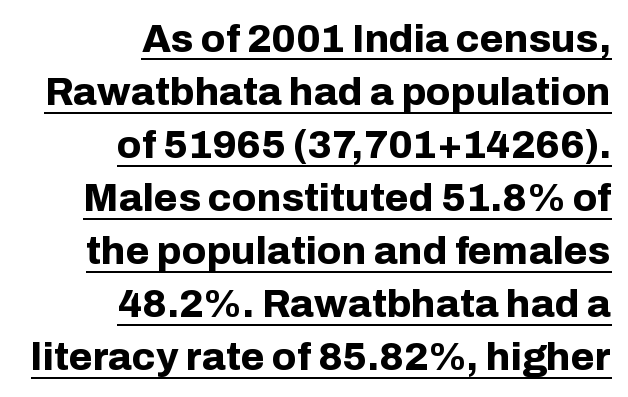
Q: Is the text bold? A: Yes.
Q: Is the text italic (slanted)? A: No, it is upright.
Q: Is the typeface a serif or a sans-serif typeface? A: Sans-serif.
Q: Is the text underlined? A: Yes.
Q: How is the paragraph aligned? A: Right-aligned.
Q: Is the spacing between letters normal or unusually wide? A: Normal.
Q: Is the spacing between lines tight, normal or loose? A: Normal.
Q: Width (condensed, normal, or wide)? A: Normal.
Q: Stroke contrast? A: Low.
Q: x-height? A: Medium.
Q: Monospaced? A: No.
